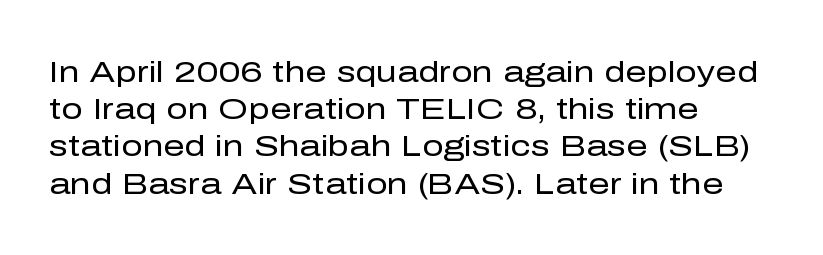
{"serif": "no", "italic": "no", "bold": "no", "weight": "regular", "width": "normal", "stroke_contrast": "low", "x_height": "medium", "monospaced": "no", "underline": "no", "align": "left", "line_spacing_ratio": 1.24, "letter_spacing": "normal", "letter_spacing_em": 0.0, "glyph_px": 30}
